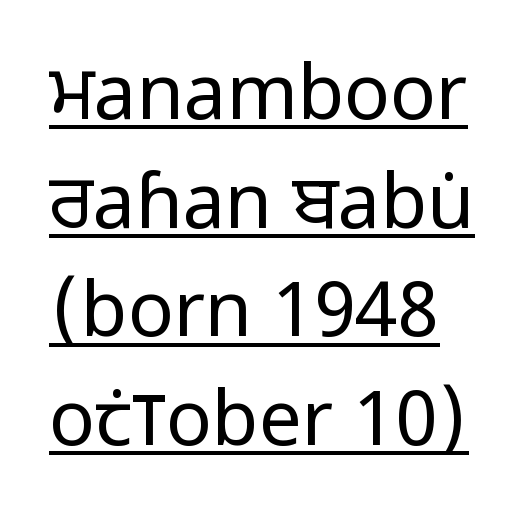
Leading matches the norm, producing a regular column. A quiet, ordinary-to-light weight characterises the typeface. The face used here is rendered with its standard letterfit. Caption: lettering with a line underneath. The specimen reads as upright at a glance.
